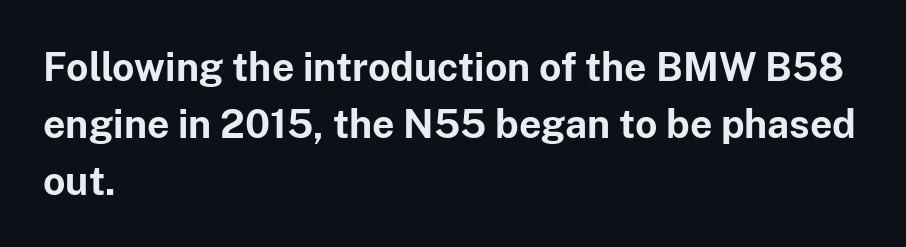
{"serif": "no", "italic": "no", "bold": "yes", "weight": "bold", "width": "normal", "stroke_contrast": "low", "x_height": "medium", "monospaced": "no", "underline": "no", "align": "left", "line_spacing": "normal", "line_spacing_ratio": 1.46, "letter_spacing": "normal", "letter_spacing_em": 0.0, "glyph_px": 39}
